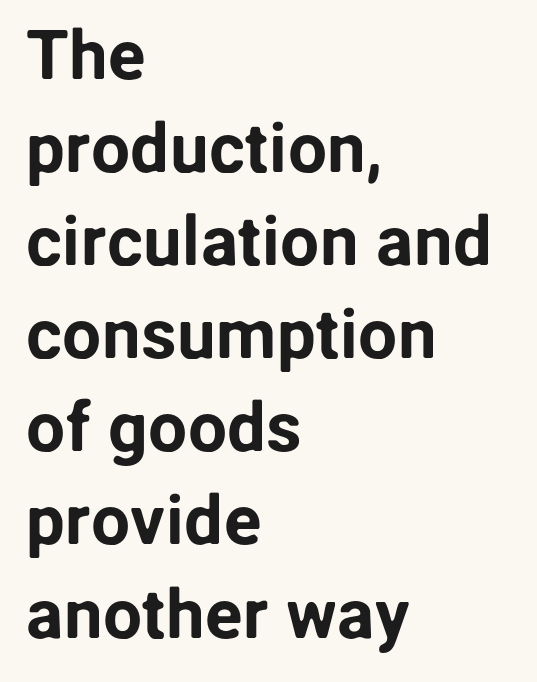
The image shows 70 px sans-serif type, upright; set left-aligned, normal line spacing (1.33x), normal letter spacing, not underlined; low stroke contrast and a medium x-height.
